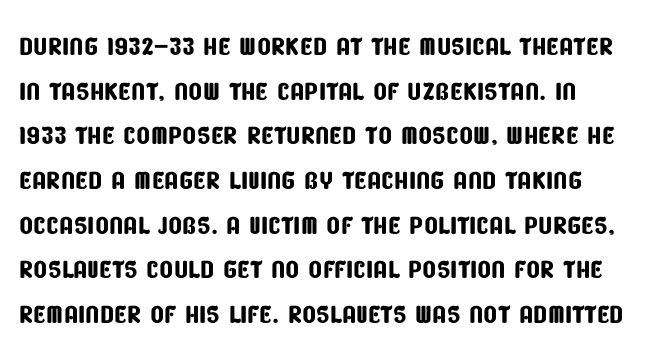
{"serif": "no", "width": "condensed", "stroke_contrast": "low", "x_height": "large", "monospaced": "no", "underline": "no", "align": "left", "line_spacing_ratio": 1.24, "letter_spacing": "normal", "letter_spacing_em": 0.0, "glyph_px": 36}
